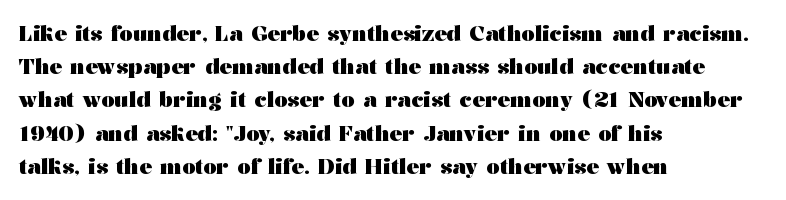
Q: Is the text bold? A: Yes.
Q: Is the text italic (slanted)? A: No, it is upright.
Q: Is the text underlined? A: No.
Q: How is the paragraph aligned? A: Left-aligned.
Q: Is the spacing between letters normal or unusually wide? A: Normal.
Q: Is the spacing between lines tight, normal or loose? A: Normal.
